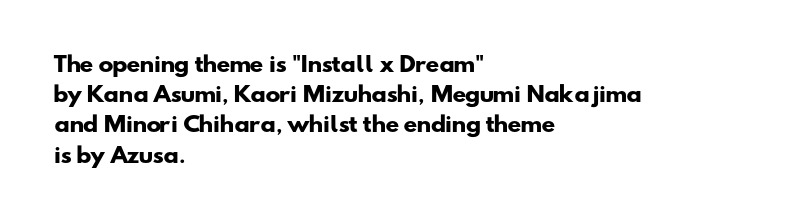
Q: Is the text bold? A: Yes.
Q: Is the text underlined? A: No.
Q: How is the paragraph aligned? A: Left-aligned.
Q: Is the spacing between letters normal or unusually wide? A: Normal.
Q: Is the spacing between lines tight, normal or loose? A: Normal.
